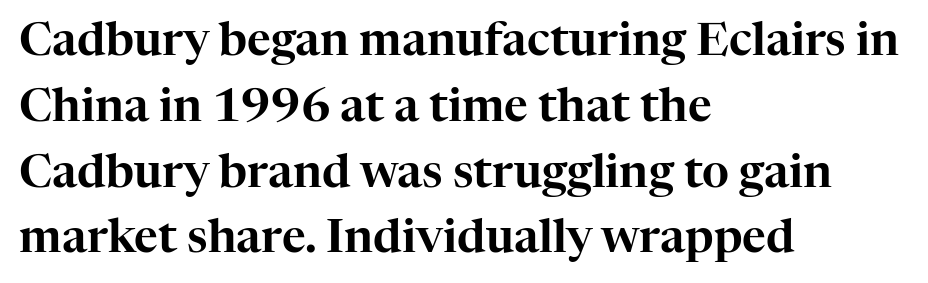
Here the glyphs are tracked normally, forming tight word shapes. These lines are composed in type with serifs. Notice how the stems are strictly vertical — no italics here. The letters advance in unequal steps, a hallmark of proportional type.
